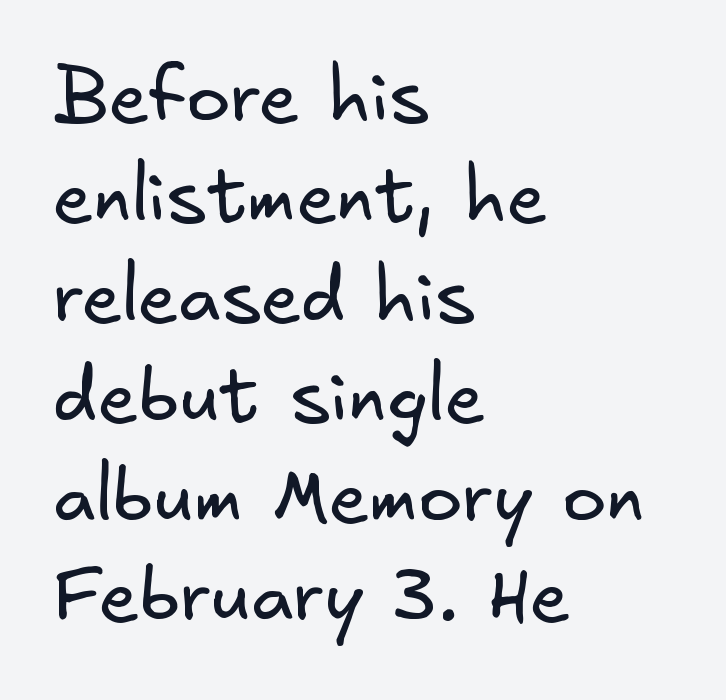
{"serif": "no", "bold": "no", "weight": "regular", "width": "normal", "stroke_contrast": "low", "x_height": "small", "underline": "no", "align": "left", "line_spacing": "normal", "line_spacing_ratio": 1.35, "letter_spacing": "normal", "letter_spacing_em": 0.0, "glyph_px": 74}
